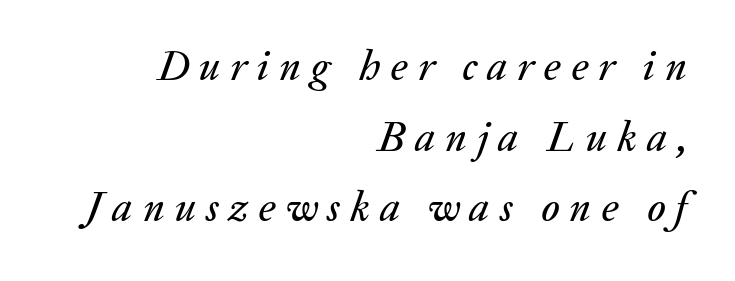
Q: Is the text italic (slanted)? A: Yes, it leans right by about 20 degrees.
Q: Is the text underlined? A: No.
Q: How is the paragraph aligned? A: Right-aligned.
Q: Is the spacing between letters normal or unusually wide? A: Unusually wide.
Q: Is the spacing between lines tight, normal or loose? A: Normal.
Q: Width (condensed, normal, or wide)? A: Normal.
Q: Stroke contrast? A: Medium.
Q: x-height? A: Medium.
Q: Monospaced? A: No.
